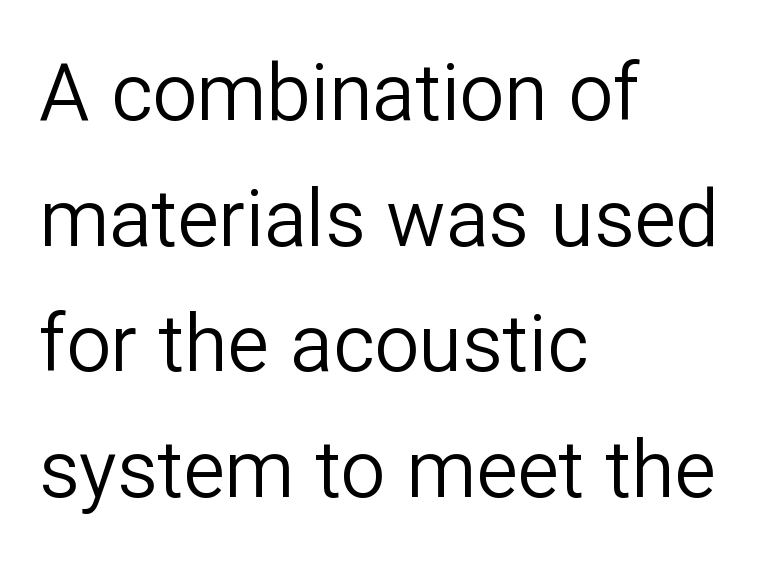
In terms of letterform style, serifs are entirely absent. The tracking reads as untouched default to a designer's eye. The cut favours lightness, reaching ordinary text weight at its darkest. Layout note: lines flush left.
